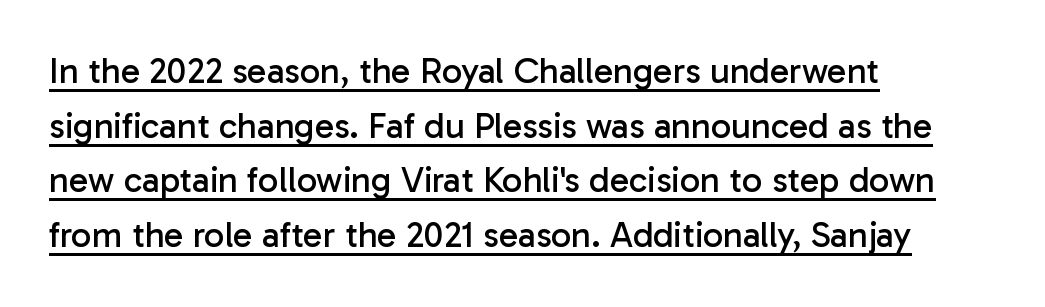
The image shows 36 px regular-weight sans-serif type, upright; set left-aligned, normal line spacing (1.52x), normal letter spacing, underlined; low stroke contrast and a medium x-height.
